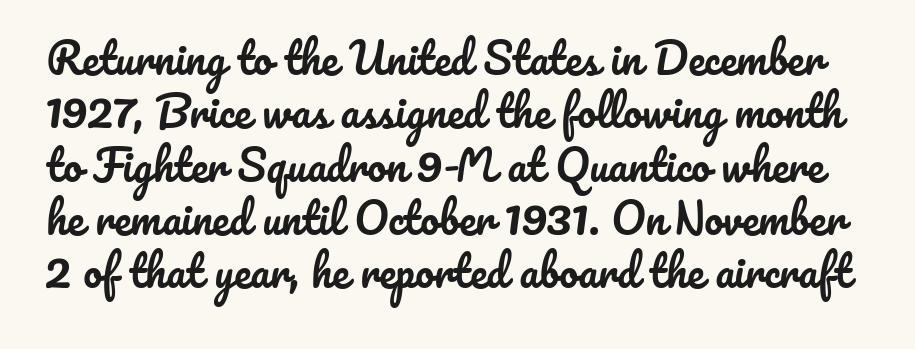
Honestly, the row spacing looks completely unremarkable. The space directly below the letters is spotless. Each word holds together tightly as a unit, with standard inter-letter gaps. Proportional: the letters do not fall into vertical columns.
